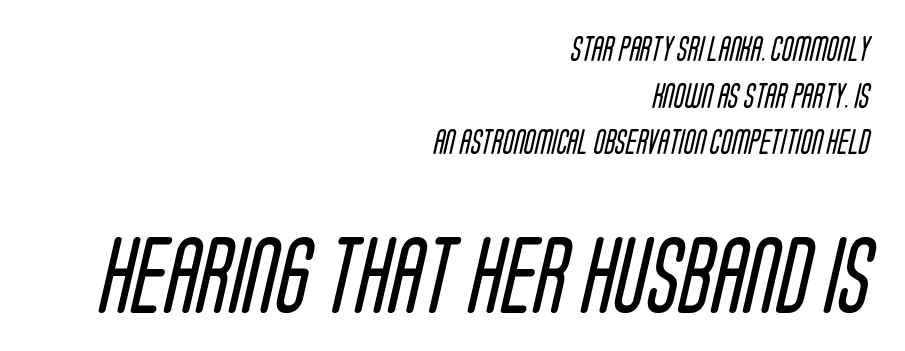
{"serif": "no", "bold": "no", "weight": "regular", "width": "condensed", "stroke_contrast": "low", "x_height": "large", "monospaced": "no", "underline": "no", "align": "right", "line_spacing_ratio": 1.87, "letter_spacing": "normal", "letter_spacing_em": 0.0, "larger_block": "second", "size_ratio": 3.04, "glyph_px": 76}
